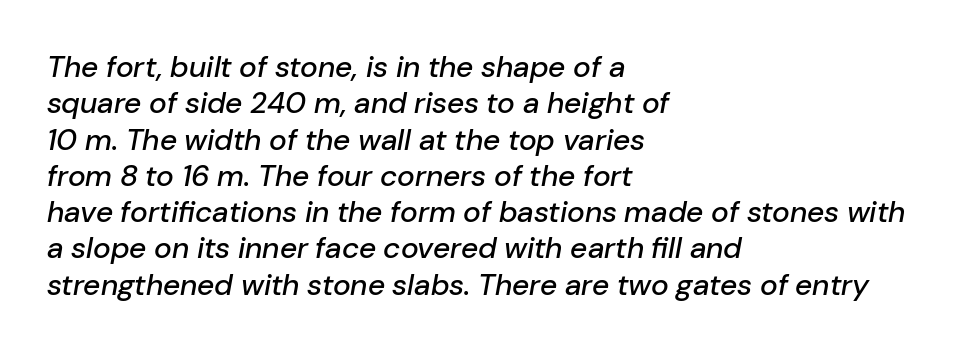
No word sits above an underline. Left-aligned paragraph, ragged on the right. Each letter keeps its own natural width here, so spacing adapts to shape. Characters follow at the spacing the type designer built in. Emphasis-style slanted type is in use.
